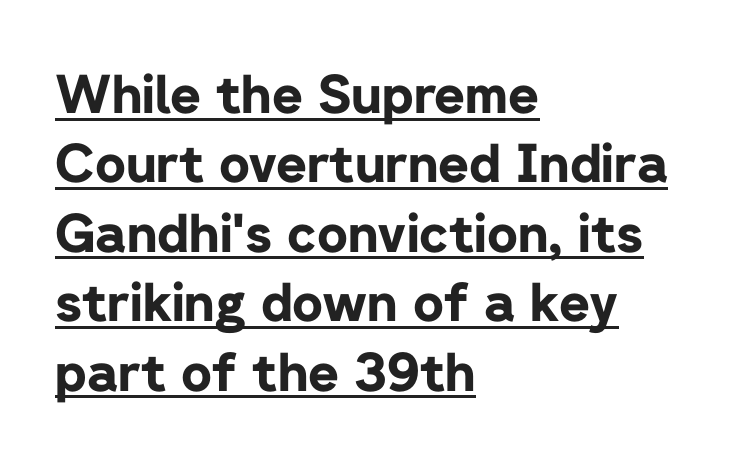
The image shows 53 px bold sans-serif type, upright; set left-aligned, normal line spacing (1.31x), normal letter spacing, underlined; low stroke contrast and a medium x-height.
